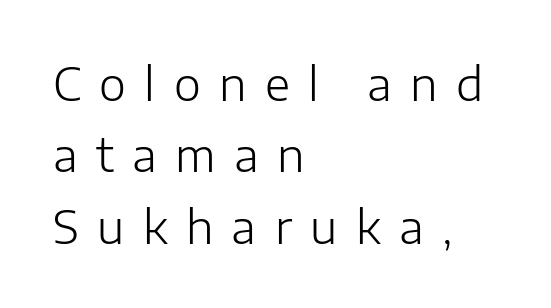
Q: Is the text bold? A: No.
Q: Is the text italic (slanted)? A: No, it is upright.
Q: Is the typeface a serif or a sans-serif typeface? A: Sans-serif.
Q: Is the text underlined? A: No.
Q: How is the paragraph aligned? A: Left-aligned.
Q: Is the spacing between letters normal or unusually wide? A: Unusually wide.
Q: Is the spacing between lines tight, normal or loose? A: Normal.
Q: Width (condensed, normal, or wide)? A: Normal.
Q: Stroke contrast? A: Low.
Q: x-height? A: Medium.
Q: Monospaced? A: No.
